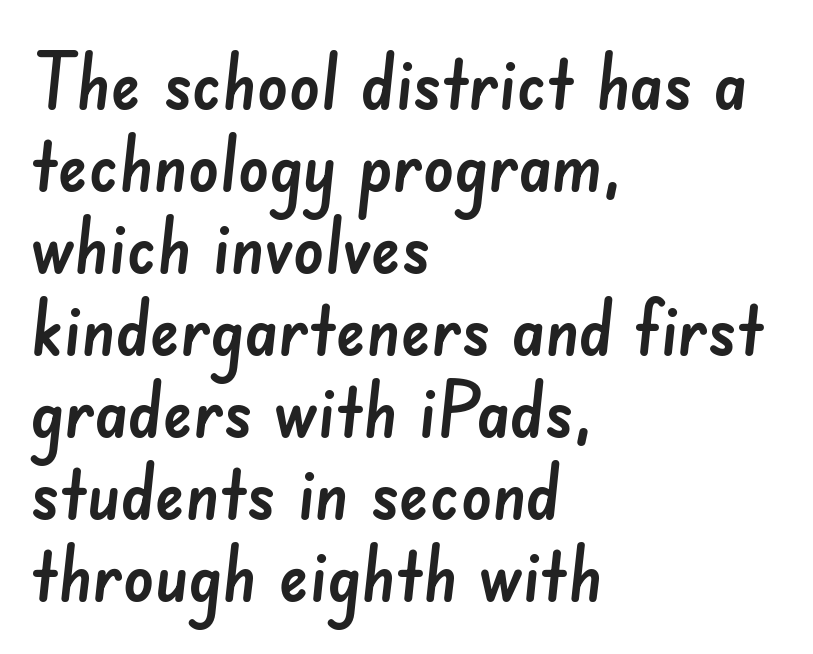
Q: Is the typeface a serif or a sans-serif typeface? A: Sans-serif.
Q: Is the text underlined? A: No.
Q: How is the paragraph aligned? A: Left-aligned.
Q: Is the spacing between letters normal or unusually wide? A: Normal.
Q: Is the spacing between lines tight, normal or loose? A: Tight.
Q: Width (condensed, normal, or wide)? A: Normal.
Q: Stroke contrast? A: Low.
Q: x-height? A: Small.
Q: Monospaced? A: No.
